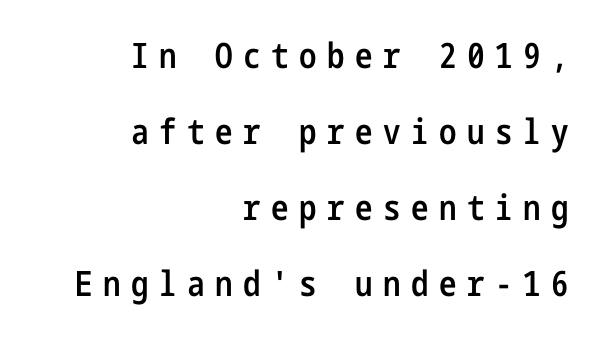
Are there feet on the stems? There aren't — it's a sans. Which margin do the lines hug? The right one — the left edge is uneven. This sample trades compactness for vertical openness between lines. Spacing between characters has been opened up far beyond the box default. The font's upright variant was chosen for this text.
